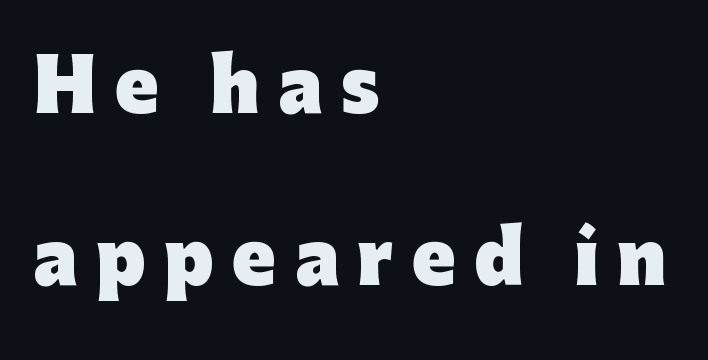
Q: Is the text bold? A: Yes.
Q: Is the text italic (slanted)? A: No, it is upright.
Q: Is the typeface a serif or a sans-serif typeface? A: Sans-serif.
Q: Is the text underlined? A: No.
Q: How is the paragraph aligned? A: Left-aligned.
Q: Is the spacing between letters normal or unusually wide? A: Unusually wide.
Q: Is the spacing between lines tight, normal or loose? A: Loose.
Q: Width (condensed, normal, or wide)? A: Normal.
Q: Stroke contrast? A: Low.
Q: x-height? A: Medium.
Q: Monospaced? A: No.
